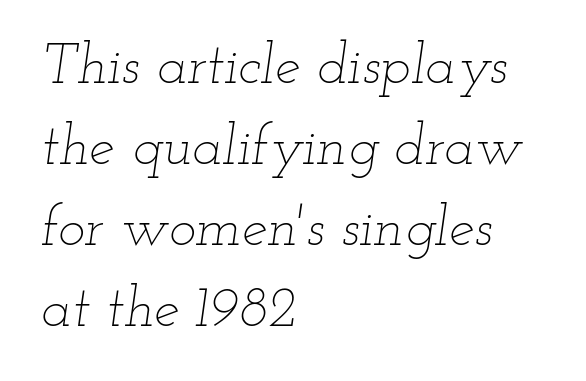
The image shows 57 px thin, wide type, italic (leaning right); set left-aligned, normal line spacing (1.42x), normal letter spacing, not underlined; low stroke contrast and a small x-height.
